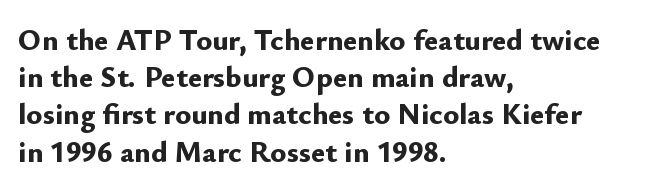
{"serif": "no", "italic": "no", "bold": "yes", "weight": "bold", "width": "normal", "stroke_contrast": "low", "x_height": "small", "monospaced": "no", "underline": "no", "align": "left", "line_spacing_ratio": 1.24, "letter_spacing": "normal", "letter_spacing_em": 0.0, "glyph_px": 30}
